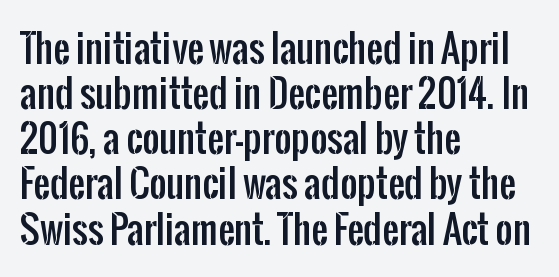
The image shows 37 px condensed sans-serif type, upright; set left-aligned, line spacing 1.22x, normal letter spacing, not underlined; low stroke contrast and a medium x-height.
